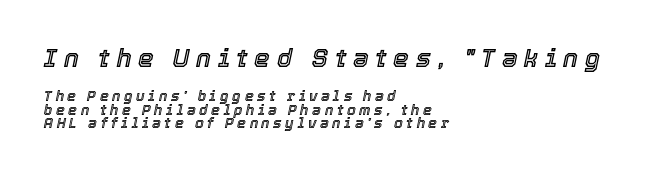
Note: larger setting up top, smaller setting below. The whole block is typeset with a tilt. The rag falls on the right side of this text block. The vertical gap from one line to the next is small. Look at the tracking — it's clearly loosened, letters drifting apart.
